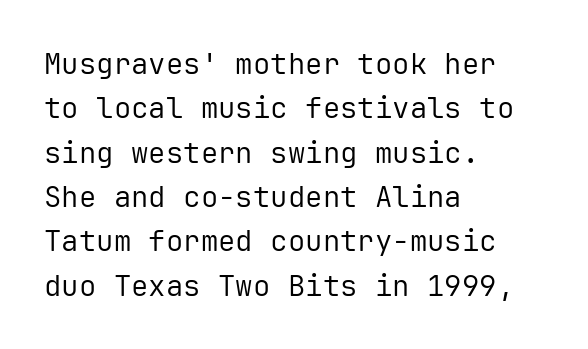
The image shows 29 px regular-weight sans-serif type, upright, monospaced; set left-aligned, normal line spacing (1.53x), normal letter spacing, not underlined; low stroke contrast and a medium x-height.
